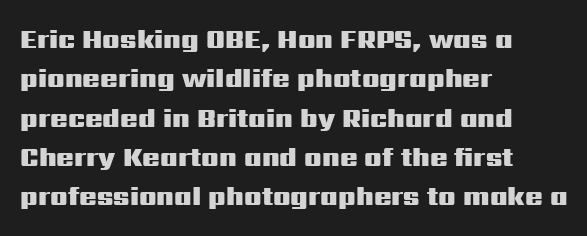
The image shows 26 px bold type, upright; set left-aligned, normal line spacing (1.51x), normal letter spacing, not underlined.
